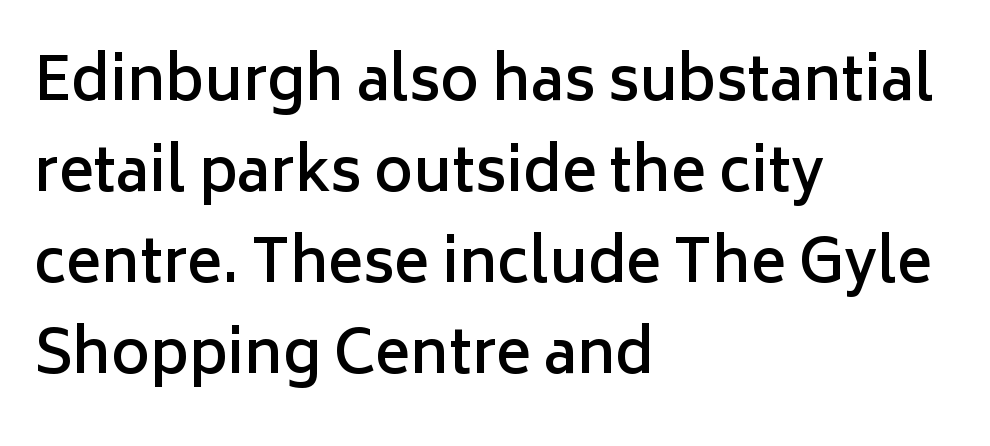
{"serif": "no", "italic": "no", "bold": "semi", "weight": "semibold", "width": "normal", "stroke_contrast": "low", "x_height": "medium", "monospaced": "no", "underline": "no", "align": "left", "line_spacing": "normal", "line_spacing_ratio": 1.54, "letter_spacing": "normal", "letter_spacing_em": 0.0, "glyph_px": 59}
